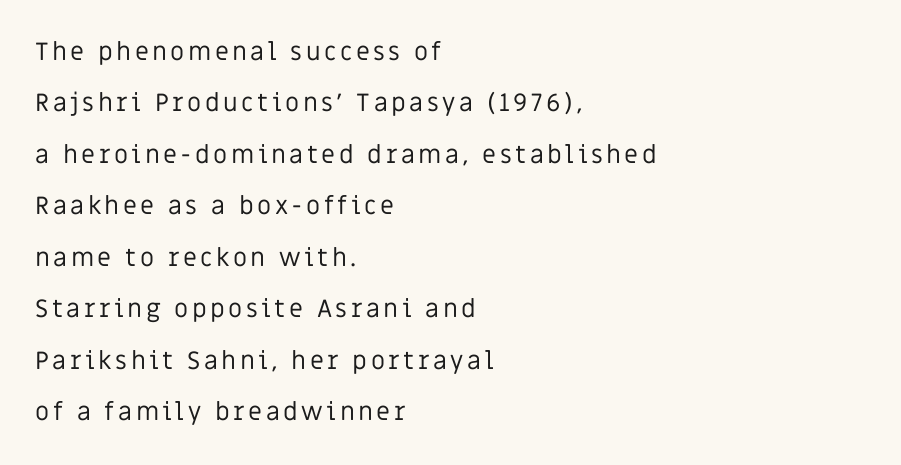
A typesetter would call this leading open, well beyond the default. The paragraph has a hard left edge and a soft right edge. Tall strokes in this sample are plumb rather than angled. Weight: regular or lighter. Words float on clear page, feet unadorned.
